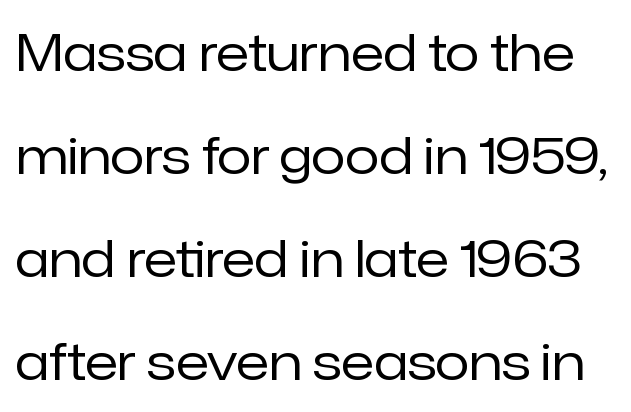
{"serif": "no", "italic": "no", "bold": "no", "weight": "regular", "width": "normal", "stroke_contrast": "low", "x_height": "medium", "monospaced": "no", "underline": "no", "line_spacing": "loose", "line_spacing_ratio": 2.06, "letter_spacing": "normal", "letter_spacing_em": 0.0, "glyph_px": 50}
